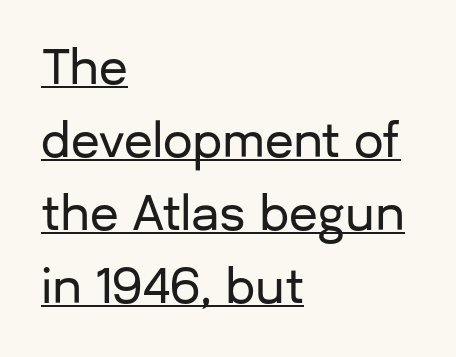
The image shows 47 px sans-serif type, upright; set left-aligned, normal line spacing (1.55x), normal letter spacing, underlined; low stroke contrast and a medium x-height.
